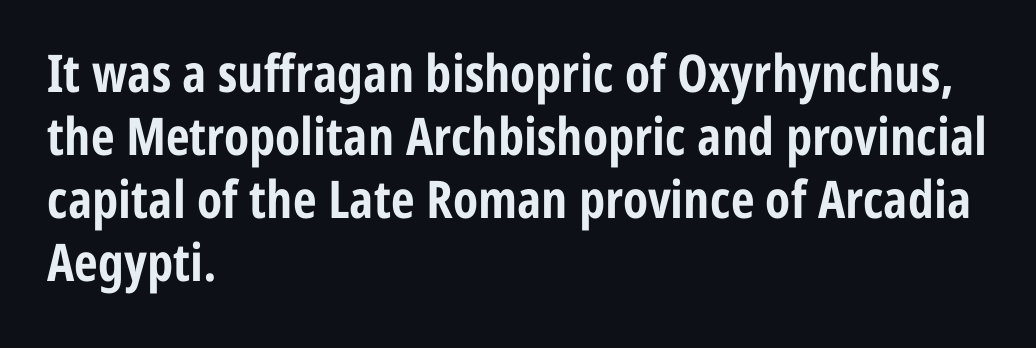
{"serif": "no", "italic": "no", "bold": "yes", "weight": "bold", "width": "condensed", "stroke_contrast": "low", "x_height": "medium", "monospaced": "no", "underline": "no", "align": "left", "line_spacing_ratio": 1.21, "letter_spacing": "normal", "letter_spacing_em": 0.0, "glyph_px": 52}
